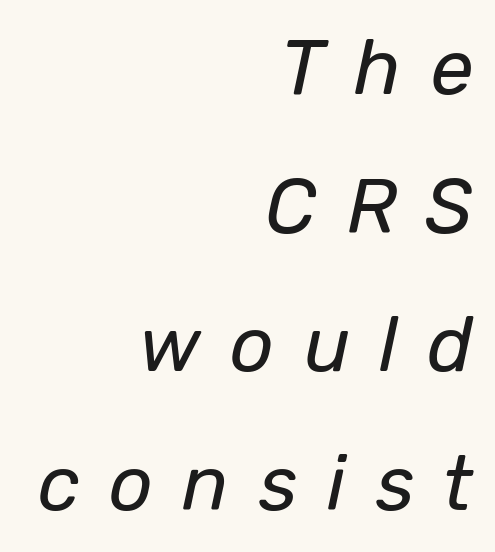
A student would call this right alignment; a typographer would say flush right, rag left. The rendering uses natural spacing where letterforms have individual widths. The lettering tilts uniformly, giving the passage an italic look. Weight class: somewhere from thin through regular. The letters are spread apart with noticeably loose tracking. A bare baseline throughout the passage.
